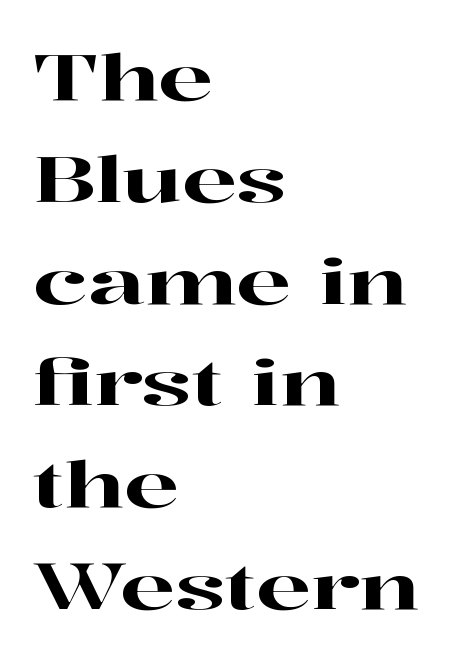
{"serif": "yes", "italic": "no", "width": "wide", "stroke_contrast": "high", "x_height": "medium", "monospaced": "no", "underline": "no", "align": "left", "line_spacing": "normal", "line_spacing_ratio": 1.59, "letter_spacing": "normal", "letter_spacing_em": 0.0, "glyph_px": 64}
